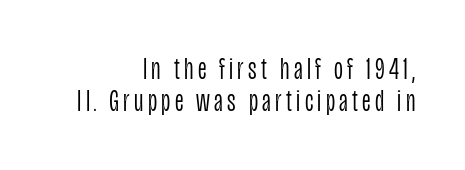
Q: Is the text bold? A: No.
Q: Is the text italic (slanted)? A: No, it is upright.
Q: Is the typeface a serif or a sans-serif typeface? A: Sans-serif.
Q: Is the text underlined? A: No.
Q: How is the paragraph aligned? A: Right-aligned.
Q: Is the spacing between lines tight, normal or loose? A: Tight.
Q: Width (condensed, normal, or wide)? A: Condensed.
Q: Stroke contrast? A: Low.
Q: x-height? A: Large.
Q: Monospaced? A: No.
